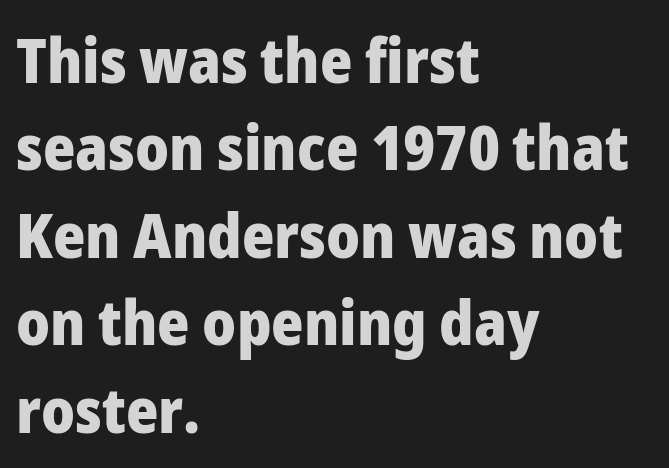
{"serif": "no", "italic": "no", "bold": "yes", "weight": "heavy", "width": "normal", "stroke_contrast": "low", "x_height": "medium", "monospaced": "no", "underline": "no", "align": "left", "line_spacing": "normal", "line_spacing_ratio": 1.41, "letter_spacing": "normal", "letter_spacing_em": 0.0, "glyph_px": 62}
